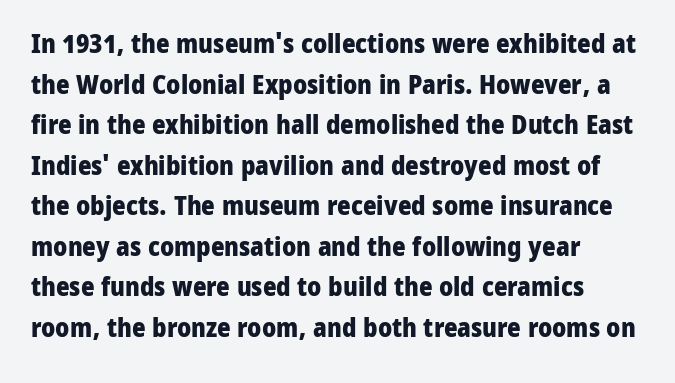
{"italic": "no", "bold": "yes", "underline": "no", "align": "left", "line_spacing": "normal", "line_spacing_ratio": 1.56, "letter_spacing": "normal", "letter_spacing_em": 0.0, "glyph_px": 26}
